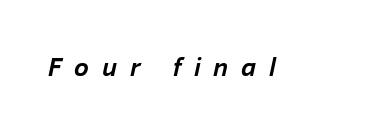
Q: Is the text bold? A: Yes.
Q: Is the text italic (slanted)? A: Yes, it leans right by about 12 degrees.
Q: Is the text underlined? A: No.
Q: Is the spacing between letters normal or unusually wide? A: Unusually wide.
